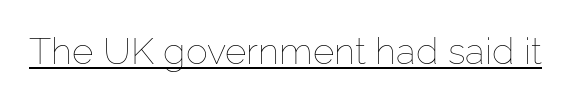
Character widths vary here, with narrow letters taking less room than wide ones. Looks like someone drew a line under every word here. The typography opts for an upright posture over an oblique one. This sample uses plain, unmodified letter spacing. Heaviness? Minimal to ordinary, like unemphasized prose.
